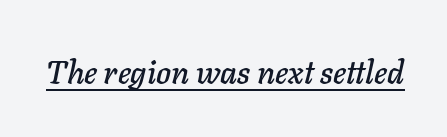
A typesetter would call this zero additional tracking. These lines are rendered in a variable-pitch font. The axis of the letterforms is tilted away from vertical. A typographer would call this underscored text.
